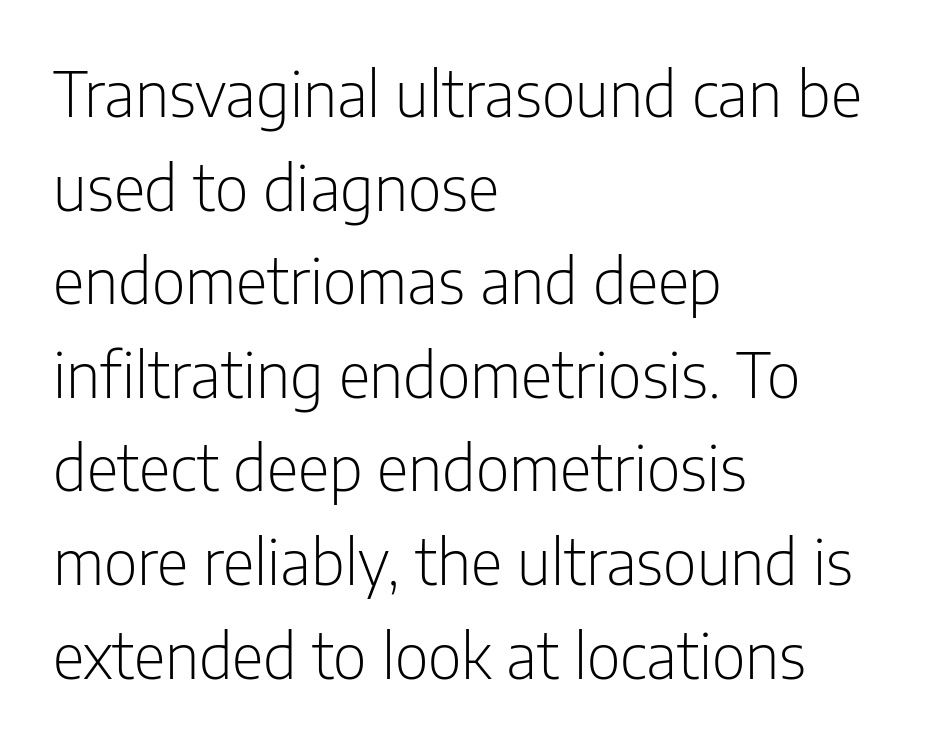
The image shows 62 px light, condensed sans-serif type, upright; set left-aligned, normal line spacing (1.51x), normal letter spacing, not underlined; low stroke contrast and a medium x-height.
